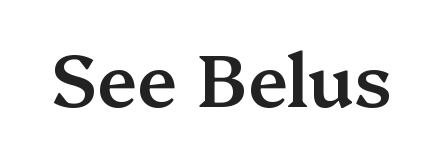
{"serif": "yes", "italic": "no", "bold": "semi", "weight": "semibold", "width": "normal", "stroke_contrast": "medium", "x_height": "medium", "monospaced": "no", "underline": "no", "letter_spacing": "normal", "letter_spacing_em": 0.0, "glyph_px": 74}
